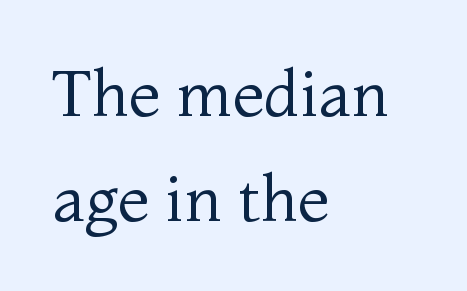
Varying glyph widths throughout — classic text-font behaviour. Summary of vertical rhythm: regular, with standard interline spacing. The strip under each line holds only bare page. The horizontal fit of the characters is conventional and even. A quiet, ordinary-to-light weight characterises the typeface.
